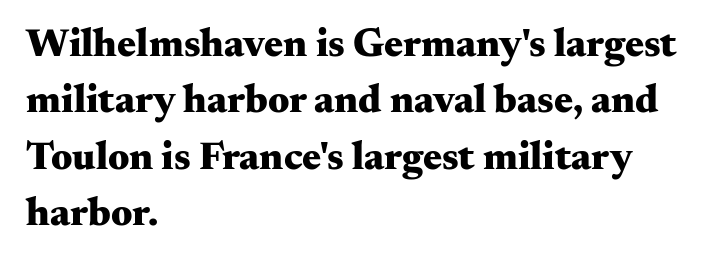
Q: Is the text bold? A: Yes.
Q: Is the text italic (slanted)? A: No, it is upright.
Q: Is the typeface a serif or a sans-serif typeface? A: Serif.
Q: Is the text underlined? A: No.
Q: How is the paragraph aligned? A: Left-aligned.
Q: Is the spacing between letters normal or unusually wide? A: Normal.
Q: Is the spacing between lines tight, normal or loose? A: Normal.
Q: Width (condensed, normal, or wide)? A: Wide.
Q: Stroke contrast? A: Medium.
Q: x-height? A: Small.
Q: Monospaced? A: No.
